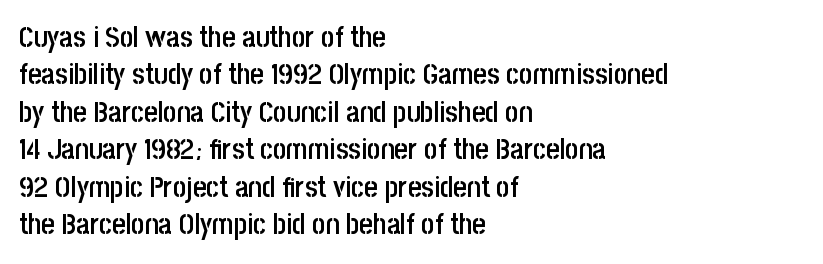
{"serif": "no", "italic": "no", "bold": "semi", "weight": "semibold", "width": "condensed", "stroke_contrast": "low", "x_height": "large", "monospaced": "no", "underline": "no", "align": "left", "line_spacing": "normal", "line_spacing_ratio": 1.29, "letter_spacing": "normal", "letter_spacing_em": 0.0, "glyph_px": 29}
